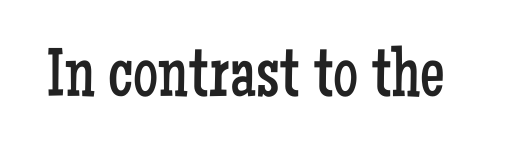
Q: Is the text bold? A: No.
Q: Is the text italic (slanted)? A: No, it is upright.
Q: Is the typeface a serif or a sans-serif typeface? A: Serif.
Q: Is the text underlined? A: No.
Q: Is the spacing between letters normal or unusually wide? A: Normal.
Q: Width (condensed, normal, or wide)? A: Condensed.
Q: Stroke contrast? A: Low.
Q: x-height? A: Medium.
Q: Monospaced? A: No.
